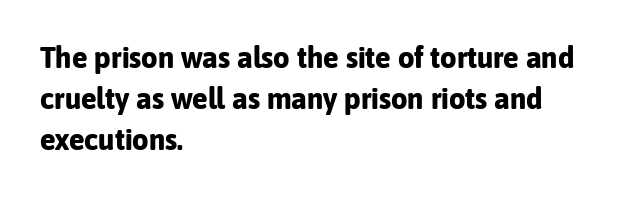
Q: Is the text bold? A: Yes.
Q: Is the text italic (slanted)? A: No, it is upright.
Q: Is the typeface a serif or a sans-serif typeface? A: Sans-serif.
Q: Is the text underlined? A: No.
Q: How is the paragraph aligned? A: Left-aligned.
Q: Is the spacing between letters normal or unusually wide? A: Normal.
Q: Is the spacing between lines tight, normal or loose? A: Normal.
Q: Width (condensed, normal, or wide)? A: Normal.
Q: Stroke contrast? A: Low.
Q: x-height? A: Medium.
Q: Monospaced? A: No.
